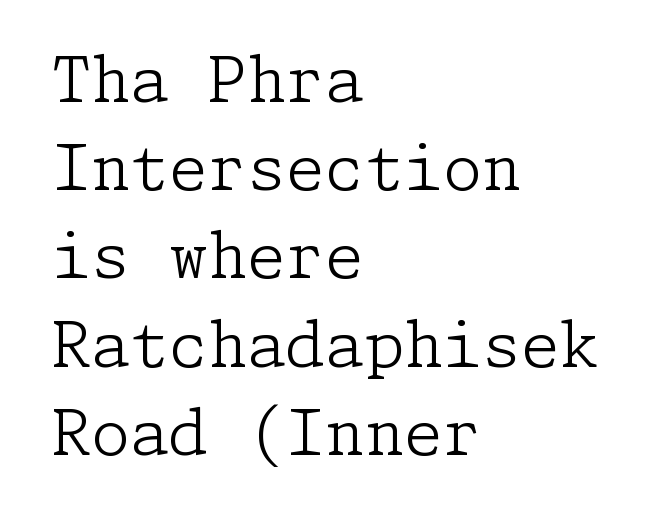
{"serif": "yes", "italic": "no", "bold": "no", "weight": "light", "width": "normal", "stroke_contrast": "low", "x_height": "medium", "underline": "no", "align": "left", "line_spacing": "normal", "line_spacing_ratio": 1.4, "letter_spacing": "normal", "letter_spacing_em": 0.0, "glyph_px": 63}
